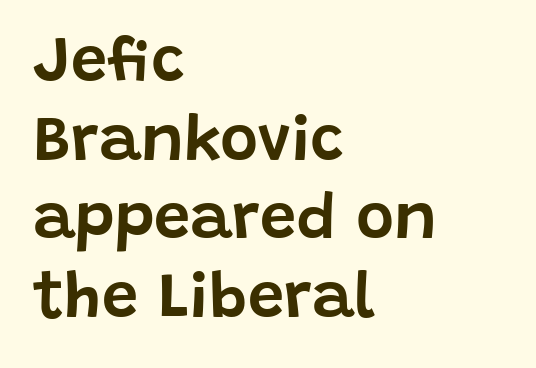
{"serif": "no", "italic": "no", "width": "normal", "stroke_contrast": "low", "x_height": "large", "monospaced": "no", "underline": "no", "align": "left", "line_spacing_ratio": 1.21, "letter_spacing": "normal", "letter_spacing_em": 0.0, "glyph_px": 65}
